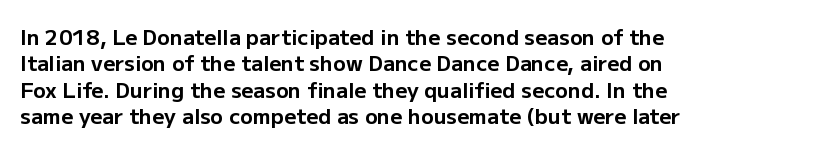
Q: Is the text bold? A: Yes.
Q: Is the text italic (slanted)? A: No, it is upright.
Q: Is the text underlined? A: No.
Q: How is the paragraph aligned? A: Left-aligned.
Q: Is the spacing between letters normal or unusually wide? A: Normal.
Q: Is the spacing between lines tight, normal or loose? A: Normal.
